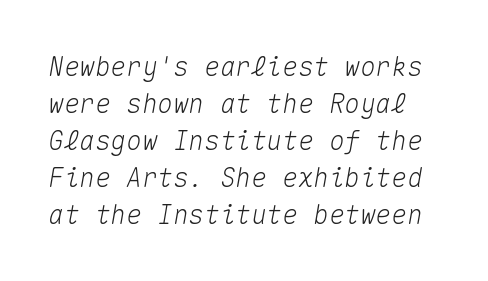
The image shows 26 px text type, italic (leaning right); set normal line spacing (1.42x), normal letter spacing, not underlined.
